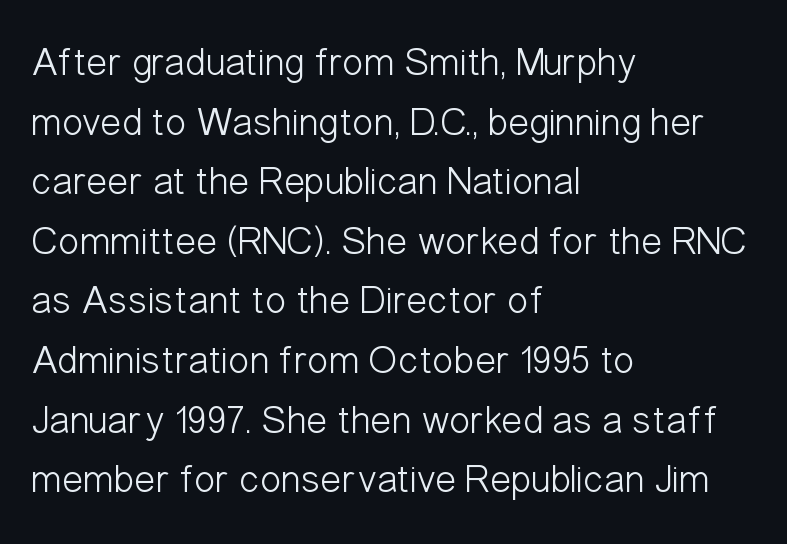
Regular leading. This rendering features lettering with no underline. The lines in this sample share a left origin and differ only in where they stop. These lines are composed in type without serifs.
